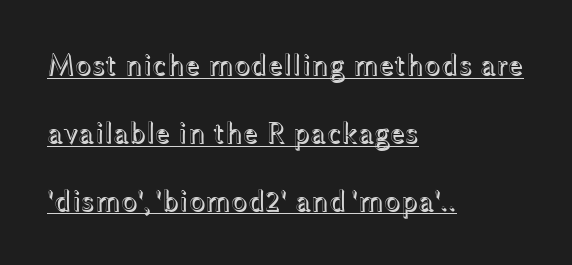
Q: Is the text italic (slanted)? A: No, it is upright.
Q: Is the text underlined? A: Yes.
Q: How is the paragraph aligned? A: Left-aligned.
Q: Is the spacing between letters normal or unusually wide? A: Normal.
Q: Is the spacing between lines tight, normal or loose? A: Loose.
Q: Width (condensed, normal, or wide)? A: Wide.
Q: x-height? A: Medium.
Q: Monospaced? A: No.
